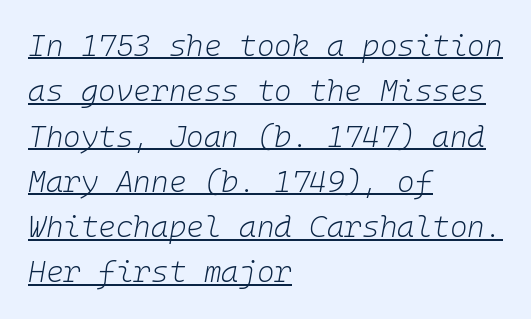
What's the leading like? Ordinary, nothing unusual. Tracking value appears to be zero — textbook default spacing. Compared with ordinary roman type, these characters are visibly tilted. The typeface has the unassuming heft of standard copy or less. The glyphs are accompanied by a horizontal stroke just below them.
